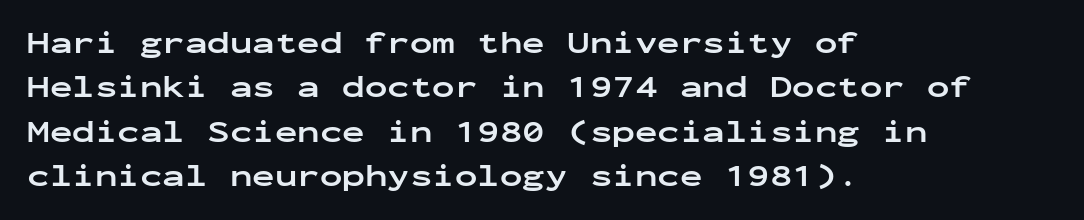
The image shows 30 px bold, wide sans-serif type, upright, monospaced; set left-aligned, normal line spacing (1.48x), normal letter spacing, not underlined; low stroke contrast and a medium x-height.
